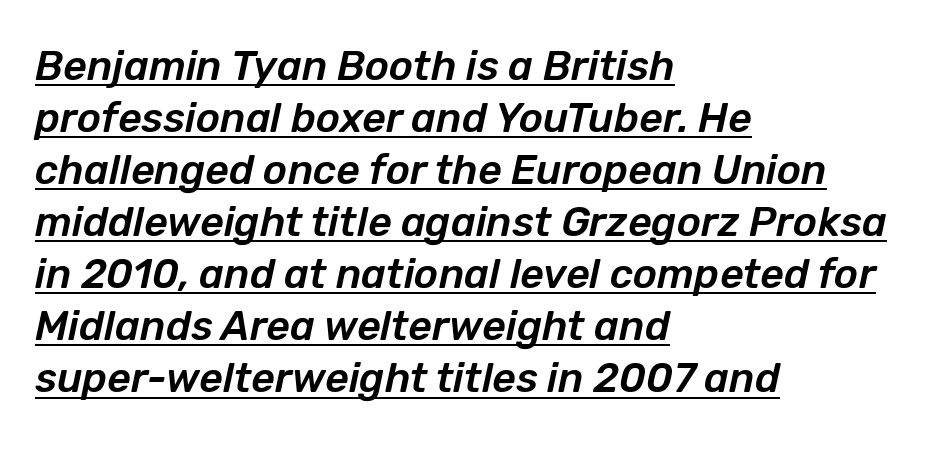
Q: Is the text italic (slanted)? A: Yes, it leans right by about 12 degrees.
Q: Is the text underlined? A: Yes.
Q: How is the paragraph aligned? A: Left-aligned.
Q: Is the spacing between letters normal or unusually wide? A: Normal.
Q: Is the spacing between lines tight, normal or loose? A: Normal.
Q: Width (condensed, normal, or wide)? A: Normal.
Q: Stroke contrast? A: Low.
Q: x-height? A: Medium.
Q: Monospaced? A: No.
